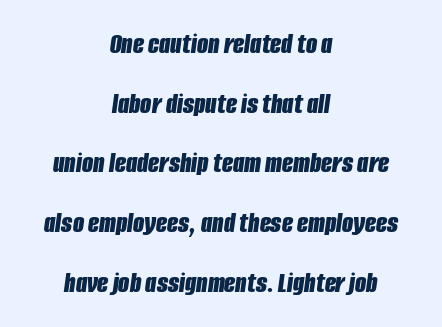
Q: Is the text bold? A: Yes.
Q: Is the text italic (slanted)? A: Yes, it leans right by about 8 degrees.
Q: Is the text underlined? A: No.
Q: How is the paragraph aligned? A: Centered.
Q: Is the spacing between letters normal or unusually wide? A: Normal.
Q: Is the spacing between lines tight, normal or loose? A: Loose.
Q: Width (condensed, normal, or wide)? A: Condensed.
Q: Stroke contrast? A: Low.
Q: x-height? A: Large.
Q: Monospaced? A: No.
